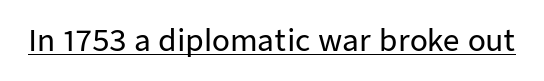
Q: Is the text italic (slanted)? A: No, it is upright.
Q: Is the typeface a serif or a sans-serif typeface? A: Sans-serif.
Q: Is the text underlined? A: Yes.
Q: Is the spacing between letters normal or unusually wide? A: Normal.
Q: Width (condensed, normal, or wide)? A: Normal.
Q: Stroke contrast? A: Low.
Q: x-height? A: Medium.
Q: Monospaced? A: No.
